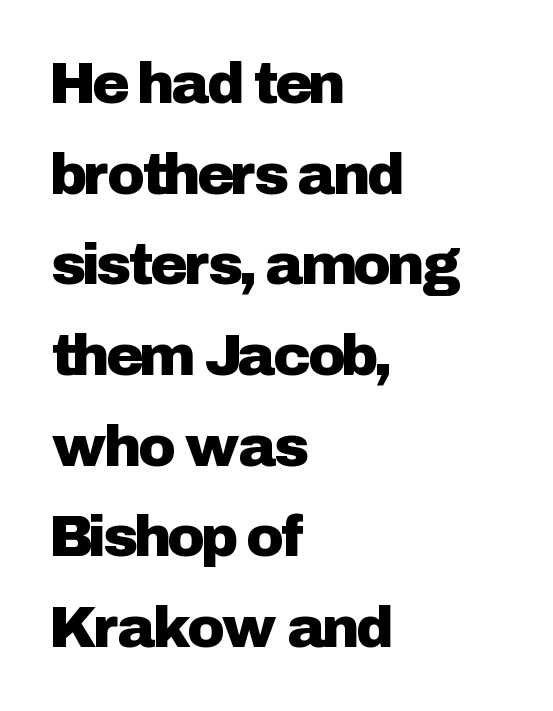
{"serif": "no", "italic": "no", "width": "normal", "stroke_contrast": "low", "x_height": "medium", "monospaced": "no", "underline": "no", "align": "left", "line_spacing": "normal", "line_spacing_ratio": 1.59, "letter_spacing": "normal", "letter_spacing_em": 0.0, "glyph_px": 57}
